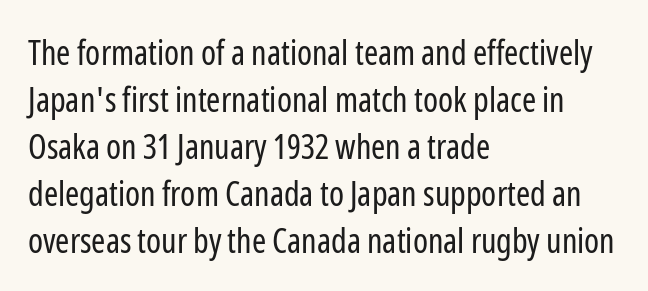
{"serif": "no", "italic": "no", "bold": "no", "weight": "regular", "width": "condensed", "stroke_contrast": "low", "x_height": "medium", "monospaced": "no", "underline": "no", "align": "left", "line_spacing": "normal", "line_spacing_ratio": 1.38, "letter_spacing": "normal", "letter_spacing_em": 0.0, "glyph_px": 34}
